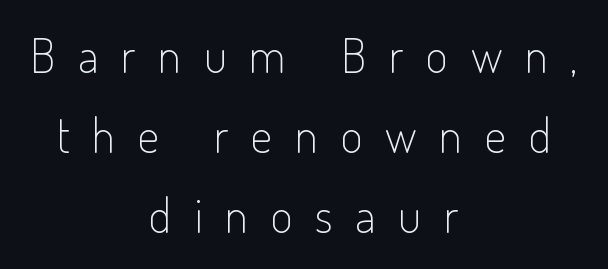
A typesetter would label this face a sans. The letters advance in unequal steps, a hallmark of proportional type. This is the regular roman posture of the typeface. Alignment: centered. Rule under the text: the space is simply empty.
